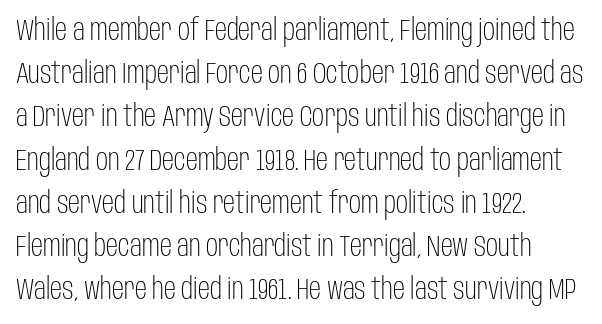
Q: Is the text bold? A: No.
Q: Is the text italic (slanted)? A: No, it is upright.
Q: Is the typeface a serif or a sans-serif typeface? A: Sans-serif.
Q: Is the text underlined? A: No.
Q: How is the paragraph aligned? A: Left-aligned.
Q: Is the spacing between letters normal or unusually wide? A: Normal.
Q: Is the spacing between lines tight, normal or loose? A: Normal.
Q: Width (condensed, normal, or wide)? A: Condensed.
Q: Stroke contrast? A: Low.
Q: x-height? A: Large.
Q: Monospaced? A: No.
